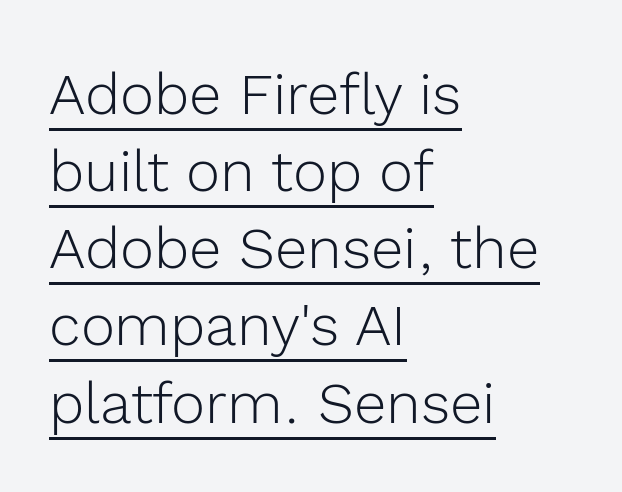
{"serif": "no", "italic": "no", "bold": "no", "weight": "light", "width": "normal", "x_height": "medium", "monospaced": "no", "underline": "yes", "align": "left", "line_spacing": "normal", "line_spacing_ratio": 1.33, "letter_spacing": "normal", "letter_spacing_em": 0.0, "glyph_px": 58}
